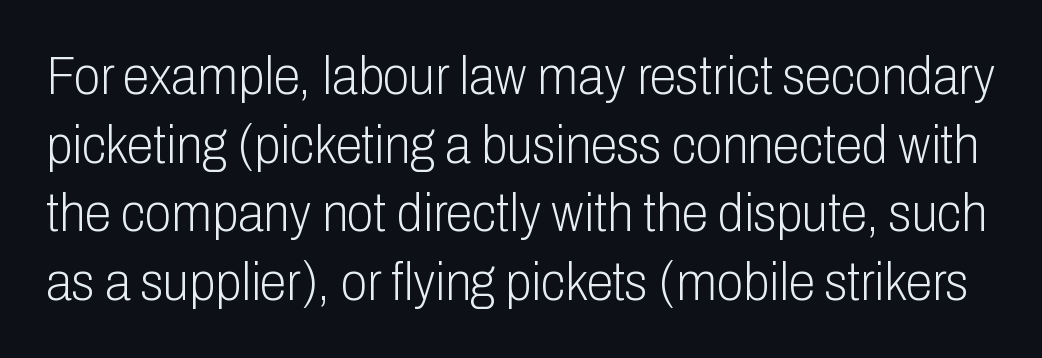
Q: Is the text bold? A: No.
Q: Is the text italic (slanted)? A: No, it is upright.
Q: Is the typeface a serif or a sans-serif typeface? A: Sans-serif.
Q: Is the text underlined? A: No.
Q: Is the spacing between letters normal or unusually wide? A: Normal.
Q: Is the spacing between lines tight, normal or loose? A: Normal.
Q: Width (condensed, normal, or wide)? A: Condensed.
Q: Stroke contrast? A: Low.
Q: x-height? A: Medium.
Q: Monospaced? A: No.
